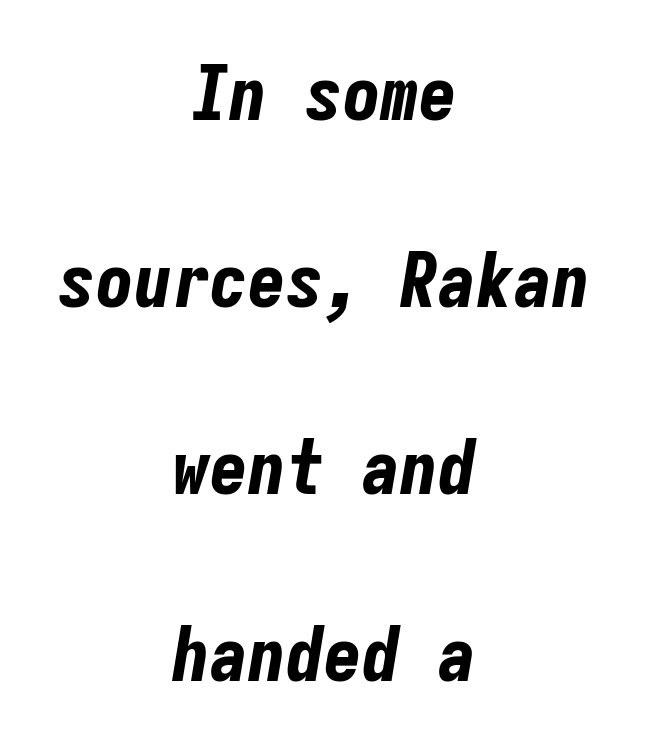
The image shows 76 px bold, condensed type, italic (leaning right), monospaced; set centered, loose line spacing (2.46x), normal letter spacing, not underlined; low stroke contrast and a medium x-height.
